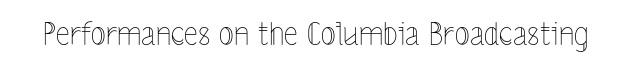
Q: Is the text bold? A: No.
Q: Is the text italic (slanted)? A: No, it is upright.
Q: Is the text underlined? A: No.
Q: Is the spacing between letters normal or unusually wide? A: Normal.
Q: Width (condensed, normal, or wide)? A: Condensed.
Q: x-height? A: Medium.
Q: Monospaced? A: No.
